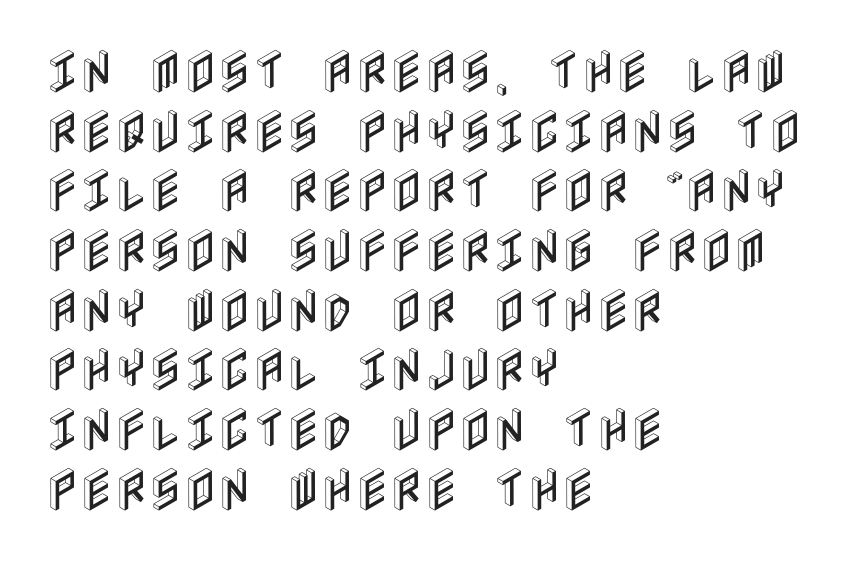
{"italic": "no", "width": "condensed", "x_height": "large", "underline": "no", "align": "left", "line_spacing": "normal", "line_spacing_ratio": 1.27, "letter_spacing": "normal", "letter_spacing_em": 0.0, "glyph_px": 47}
